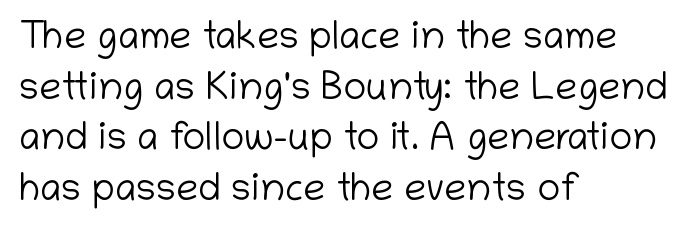
Q: Is the text bold? A: No.
Q: Is the text italic (slanted)? A: No, it is upright.
Q: Is the typeface a serif or a sans-serif typeface? A: Sans-serif.
Q: Is the text underlined? A: No.
Q: How is the paragraph aligned? A: Left-aligned.
Q: Is the spacing between letters normal or unusually wide? A: Normal.
Q: Is the spacing between lines tight, normal or loose? A: Normal.
Q: Width (condensed, normal, or wide)? A: Normal.
Q: Stroke contrast? A: Low.
Q: x-height? A: Medium.
Q: Monospaced? A: No.
